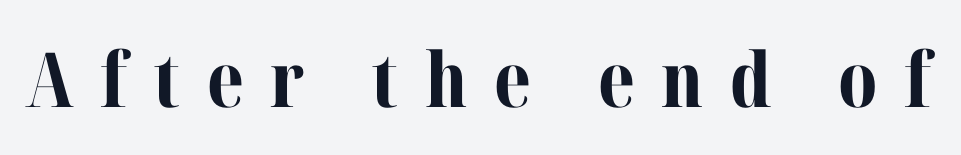
Q: Is the text bold? A: Yes.
Q: Is the text italic (slanted)? A: No, it is upright.
Q: Is the typeface a serif or a sans-serif typeface? A: Serif.
Q: Is the text underlined? A: No.
Q: Is the spacing between letters normal or unusually wide? A: Unusually wide.
Q: Width (condensed, normal, or wide)? A: Normal.
Q: Stroke contrast? A: Medium.
Q: x-height? A: Medium.
Q: Monospaced? A: No.
